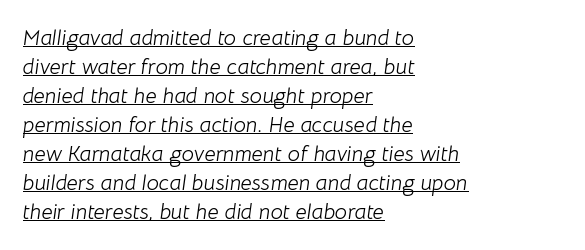
{"italic": "yes", "lean": "right", "slant_degrees": 8, "bold": "no", "underline": "yes", "align": "left", "line_spacing": "normal", "line_spacing_ratio": 1.32, "letter_spacing": "normal", "letter_spacing_em": 0.0, "glyph_px": 22}
